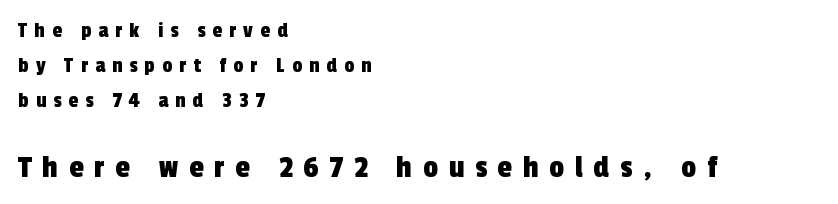
Q: Is the typeface a serif or a sans-serif typeface? A: Sans-serif.
Q: Is the text underlined? A: No.
Q: How is the paragraph aligned? A: Left-aligned.
Q: Is the spacing between letters normal or unusually wide? A: Unusually wide.
Q: Is the spacing between lines tight, normal or loose? A: Normal.
Q: Which block of text is set in a larger size, the first (top) or the second (bottom)? A: The second (bottom) one.
Q: Width (condensed, normal, or wide)? A: Condensed.
Q: x-height? A: Medium.
Q: Monospaced? A: No.
